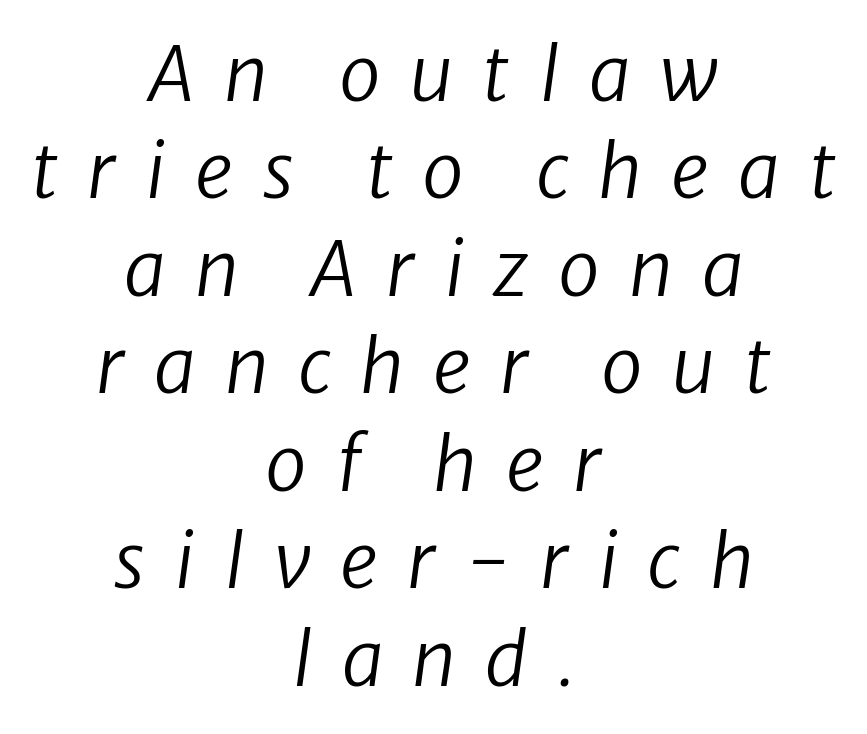
Do the characters align in a grid? No, the font is proportional. The block of text has a typical density, with ordinary space between rows. Glance below the letters and you will spot only blank space. Compared with typical body copy, the letter spacing here is much looser. Counters stay open thanks to moderate or lighter strokes.
